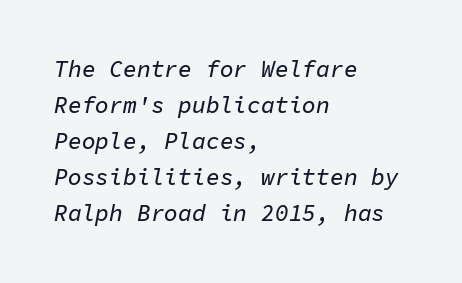
{"italic": "yes", "lean": "right", "slant_degrees": 11, "underline": "no", "align": "left", "line_spacing": "normal", "line_spacing_ratio": 1.57, "letter_spacing": "normal", "letter_spacing_em": 0.0, "glyph_px": 23}
